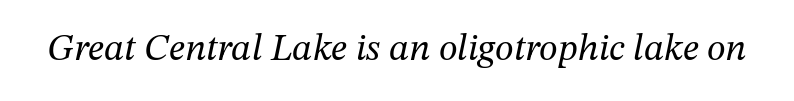
{"serif": "yes", "italic": "yes", "lean": "right", "slant_degrees": 12, "bold": "no", "weight": "regular", "width": "normal", "stroke_contrast": "medium", "x_height": "medium", "monospaced": "no", "underline": "no", "letter_spacing": "normal", "letter_spacing_em": 0.0, "glyph_px": 38}
